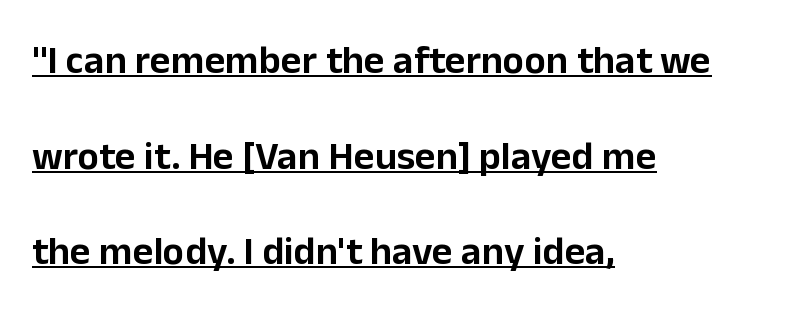
The image shows 40 px sans-serif type, upright; set left-aligned, loose line spacing (2.39x), normal letter spacing, underlined; low stroke contrast and a medium x-height.
